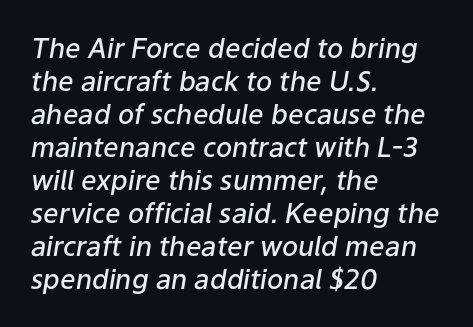
The image shows 27 px text type, italic (leaning right); set left-aligned, line spacing 1.22x, normal letter spacing, not underlined.
